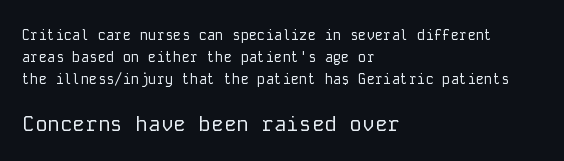
{"italic": "no", "bold": "no", "underline": "no", "align": "left", "line_spacing": "normal", "line_spacing_ratio": 1.58, "letter_spacing": "normal", "letter_spacing_em": 0.0, "larger_block": "second", "size_ratio": 1.5, "glyph_px": 21}
